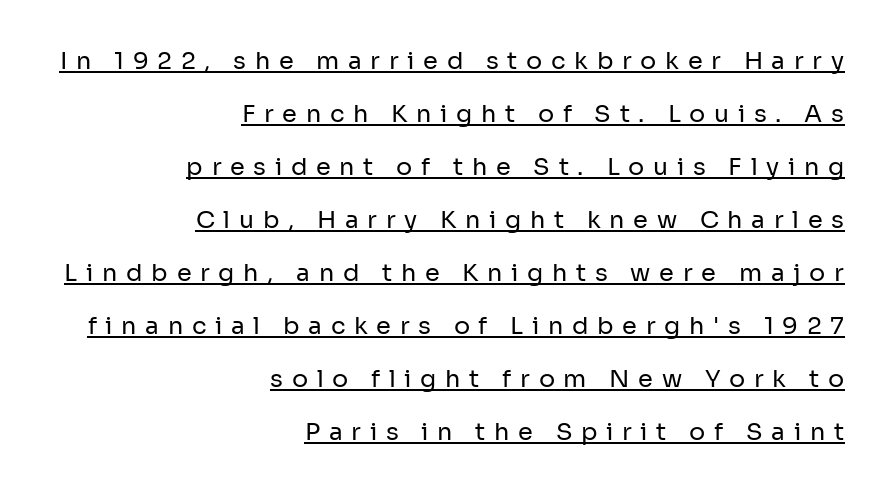
No heavy texture on the line: the type isn't bold. Vertical strokes here are truly vertical. Words appear elongated and porous because spacing is wide. The lines are spread far apart with generous leading. Each line ends at the same right margin while the left side varies. In designer terms, the underline attribute is active on this setting.
